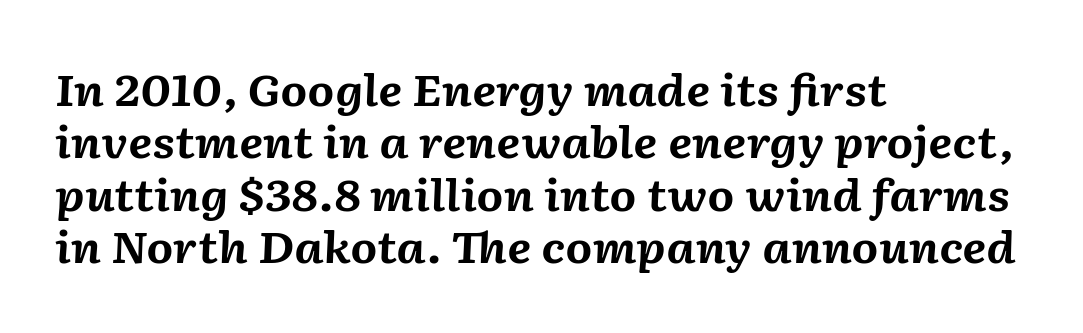
The image shows 43 px bold type, italic (leaning right); set left-aligned, line spacing 1.22x, normal letter spacing, not underlined; medium stroke contrast and a medium x-height.
